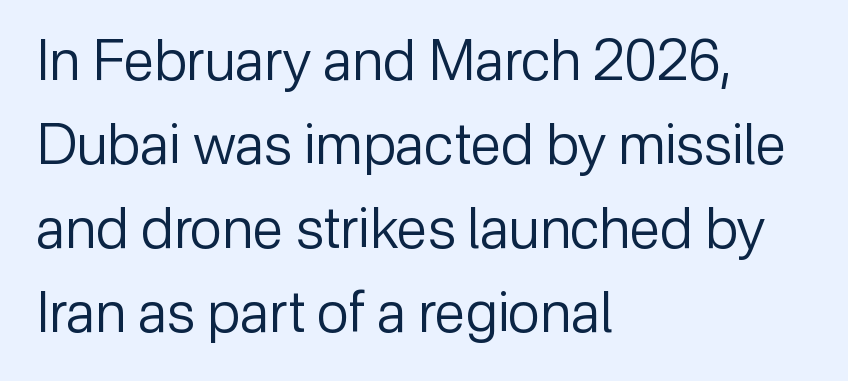
Q: Is the text bold? A: No.
Q: Is the text italic (slanted)? A: No, it is upright.
Q: Is the typeface a serif or a sans-serif typeface? A: Sans-serif.
Q: Is the text underlined? A: No.
Q: How is the paragraph aligned? A: Left-aligned.
Q: Is the spacing between letters normal or unusually wide? A: Normal.
Q: Is the spacing between lines tight, normal or loose? A: Normal.
Q: Width (condensed, normal, or wide)? A: Normal.
Q: Stroke contrast? A: Low.
Q: x-height? A: Medium.
Q: Monospaced? A: No.
